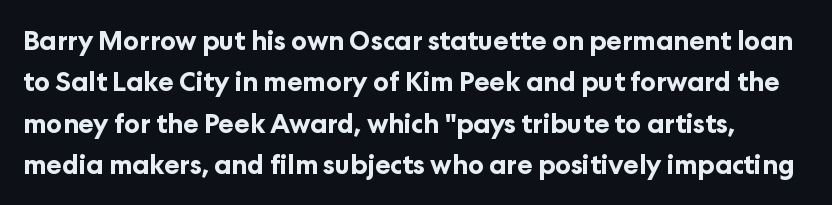
Q: Is the text bold? A: Yes.
Q: Is the text italic (slanted)? A: No, it is upright.
Q: Is the text underlined? A: No.
Q: Is the spacing between letters normal or unusually wide? A: Normal.
Q: Is the spacing between lines tight, normal or loose? A: Normal.
